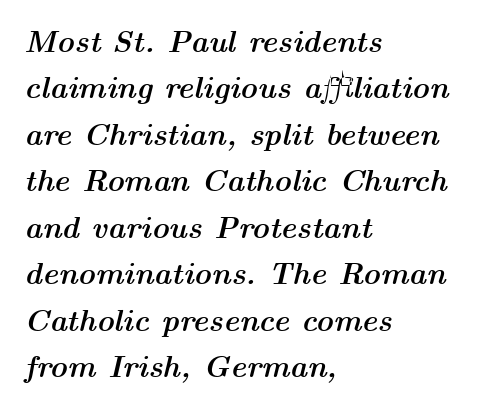
Designer's note — italics engaged. The compositor pushed each line to the left boundary. These words are printed bold, with thick strokes throughout. How are the letters spaced? Ordinarily, with no added tracking. How would I describe the line gaps? Plain and ordinary. Type without underlining.
